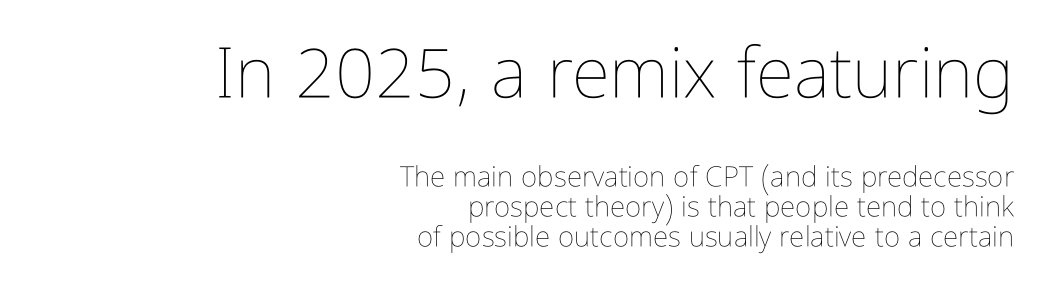
Q: Is the text bold? A: No.
Q: Is the text italic (slanted)? A: No, it is upright.
Q: Is the text underlined? A: No.
Q: How is the paragraph aligned? A: Right-aligned.
Q: Is the spacing between letters normal or unusually wide? A: Normal.
Q: Is the spacing between lines tight, normal or loose? A: Tight.
Q: Which block of text is set in a larger size, the first (top) or the second (bottom)? A: The first (top) one.
Q: Width (condensed, normal, or wide)? A: Condensed.
Q: Stroke contrast? A: Low.
Q: x-height? A: Medium.
Q: Monospaced? A: No.
